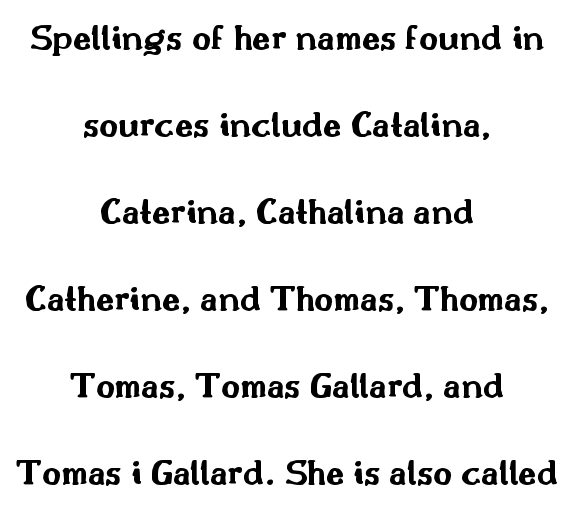
Character widths vary here, with narrow letters taking less room than wide ones. The strokes are fattened all the way to bold. Visually the block forms a symmetrical silhouette, jagged on both flanks. The font's upright variant was chosen for this text. Line spacing here is loose.
